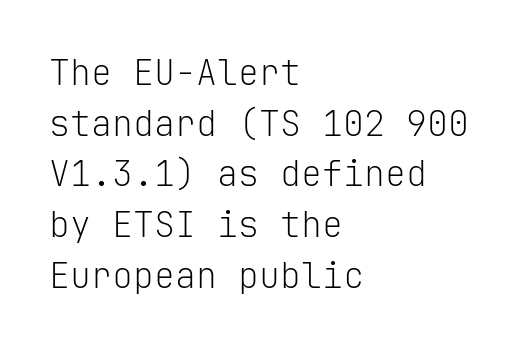
Q: Is the text bold? A: No.
Q: Is the text italic (slanted)? A: No, it is upright.
Q: Is the typeface a serif or a sans-serif typeface? A: Sans-serif.
Q: Is the text underlined? A: No.
Q: How is the paragraph aligned? A: Left-aligned.
Q: Is the spacing between letters normal or unusually wide? A: Normal.
Q: Is the spacing between lines tight, normal or loose? A: Normal.
Q: Width (condensed, normal, or wide)? A: Normal.
Q: Stroke contrast? A: Low.
Q: x-height? A: Medium.
Q: Monospaced? A: Yes.
